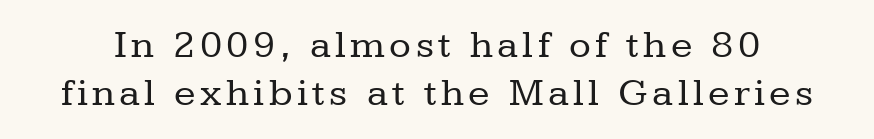
{"serif": "yes", "italic": "no", "bold": "no", "weight": "regular", "width": "normal", "stroke_contrast": "low", "x_height": "medium", "monospaced": "no", "underline": "no", "line_spacing_ratio": 1.21, "glyph_px": 40}
